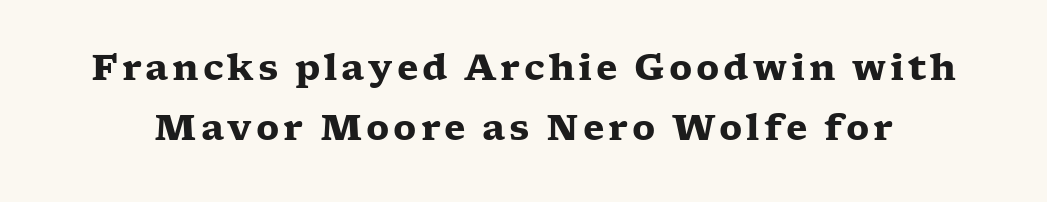
Q: Is the text bold? A: Yes.
Q: Is the text italic (slanted)? A: No, it is upright.
Q: Is the typeface a serif or a sans-serif typeface? A: Serif.
Q: Is the text underlined? A: No.
Q: Width (condensed, normal, or wide)? A: Wide.
Q: Stroke contrast? A: Low.
Q: x-height? A: Medium.
Q: Monospaced? A: No.
